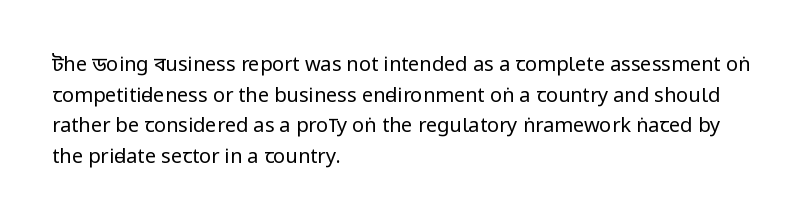
If you drew a line through each stem, it would be perfectly vertical. Students, observe: this is what conventionally led text looks like. Alignment: flush left. Decoration check: the copy has no underline.
